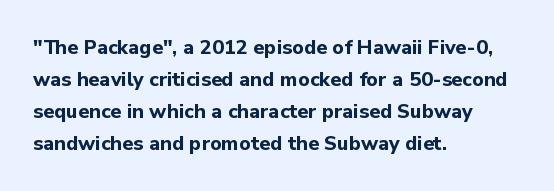
{"italic": "no", "bold": "yes", "underline": "no", "align": "left", "line_spacing": "normal", "line_spacing_ratio": 1.6, "letter_spacing": "normal", "letter_spacing_em": 0.0, "glyph_px": 20}
